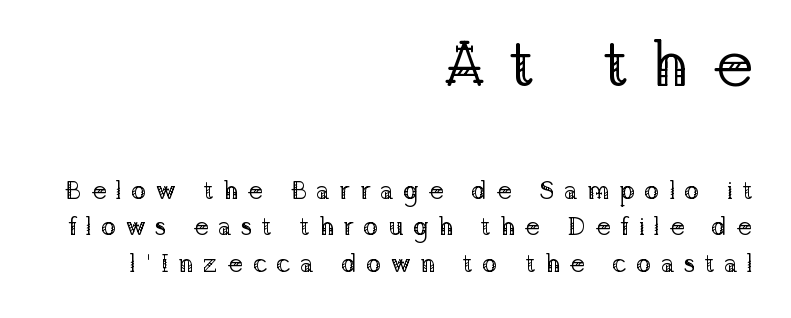
Q: Is the text bold? A: No.
Q: Is the text italic (slanted)? A: No, it is upright.
Q: Is the typeface a serif or a sans-serif typeface? A: Serif.
Q: Is the text underlined? A: No.
Q: How is the paragraph aligned? A: Right-aligned.
Q: Is the spacing between letters normal or unusually wide? A: Unusually wide.
Q: Is the spacing between lines tight, normal or loose? A: Normal.
Q: Which block of text is set in a larger size, the first (top) or the second (bottom)? A: The first (top) one.
Q: Width (condensed, normal, or wide)? A: Normal.
Q: Stroke contrast? A: Low.
Q: x-height? A: Medium.
Q: Monospaced? A: No.
